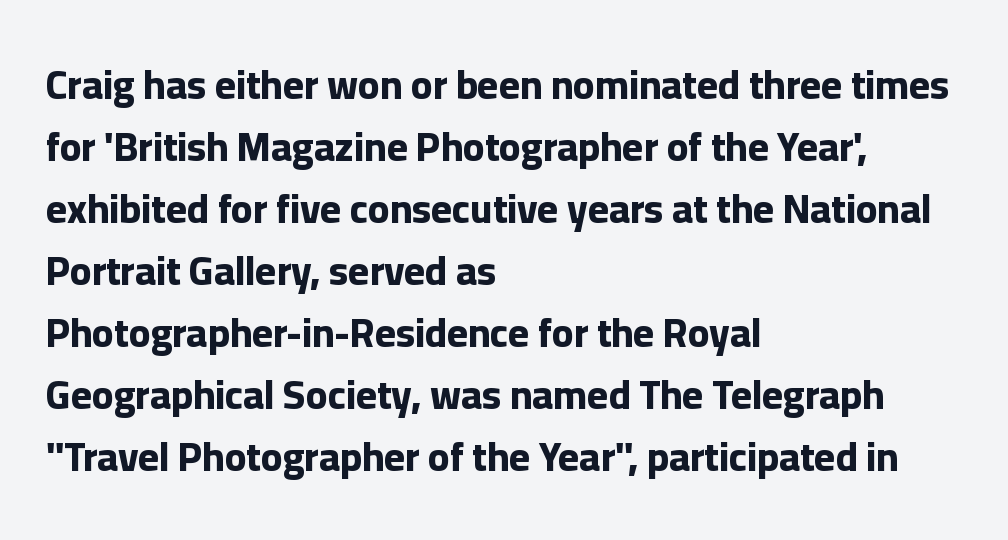
The image shows 40 px bold sans-serif type, upright; set left-aligned, normal line spacing (1.55x), normal letter spacing, not underlined; low stroke contrast and a medium x-height.
